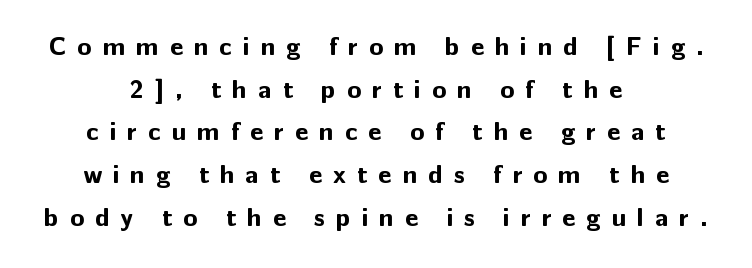
Clear beneath every line of the passage. The rendering inserts visible extra space after every character. The font is running at its bold setting. Regular leading.
